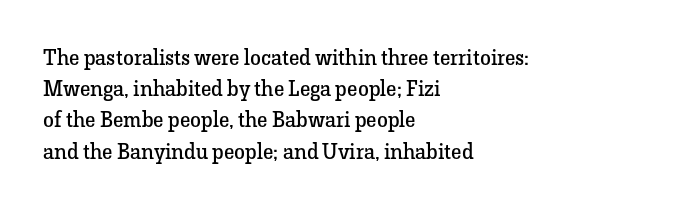
{"italic": "no", "bold": "no", "underline": "no", "align": "left", "line_spacing": "normal", "line_spacing_ratio": 1.42, "letter_spacing": "normal", "letter_spacing_em": 0.0, "glyph_px": 22}
